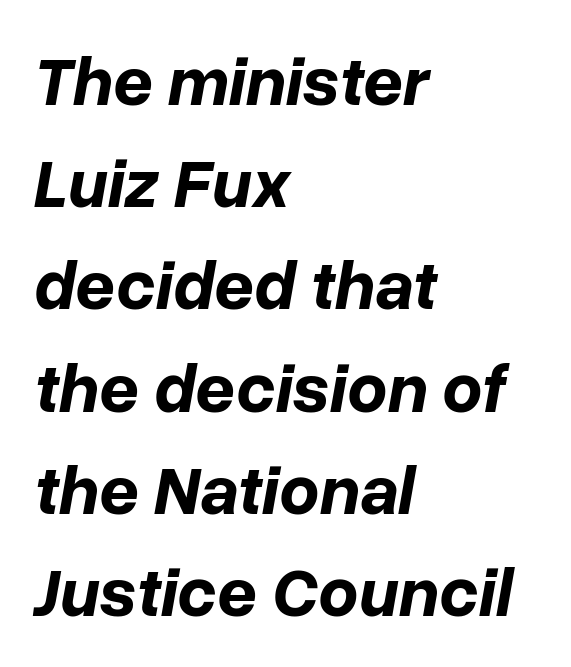
Compared with ordinary roman type, these characters are visibly tilted. Just letters on the line, the space beneath them empty. Short note: letters normally spaced. Leading matches the norm, producing a regular column.
